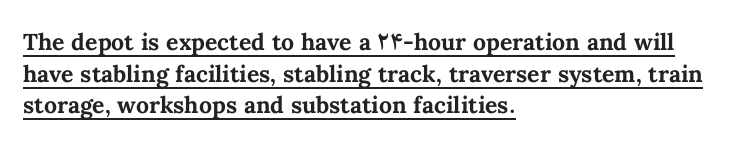
The image shows 23 px bold type, upright; set left-aligned, normal line spacing (1.37x), normal letter spacing, underlined.
